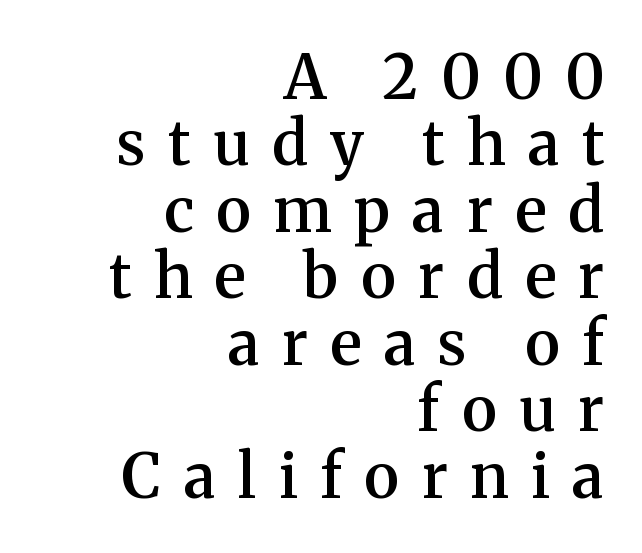
The image shows 61 px semibold serif type, upright; set right-aligned, tight line spacing (1.09x), unusually wide letter spacing (+0.37 em), not underlined; medium stroke contrast and a medium x-height.
